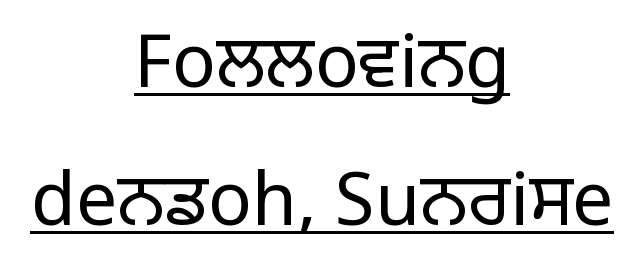
Character widths vary here, with narrow letters taking less room than wide ones. Spacing between characters is what you'd get straight out of the box. This rendering features underlined lettering. Classification — sans serif. Is there any slant? The stems are plumb.
